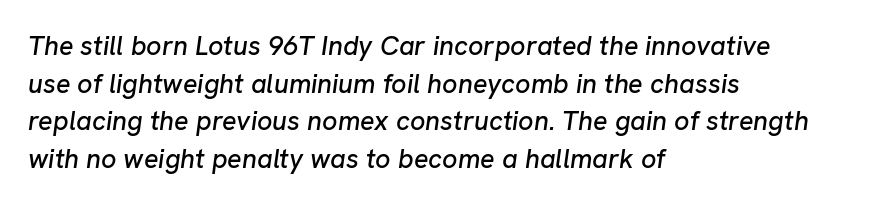
{"italic": "yes", "lean": "right", "slant_degrees": 8, "underline": "no", "align": "left", "line_spacing": "normal", "line_spacing_ratio": 1.39, "letter_spacing": "normal", "letter_spacing_em": 0.0, "glyph_px": 27}
